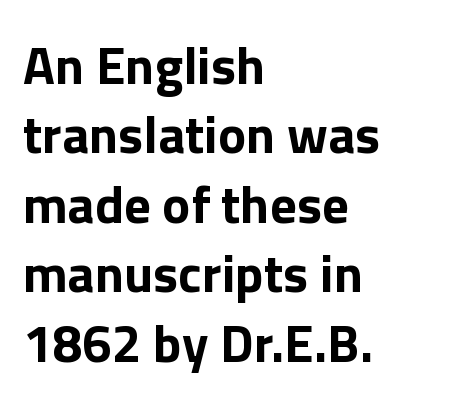
{"serif": "no", "italic": "no", "bold": "yes", "weight": "bold", "width": "normal", "x_height": "medium", "monospaced": "no", "underline": "no", "align": "left", "line_spacing": "normal", "line_spacing_ratio": 1.31, "letter_spacing": "normal", "letter_spacing_em": 0.0, "glyph_px": 53}
